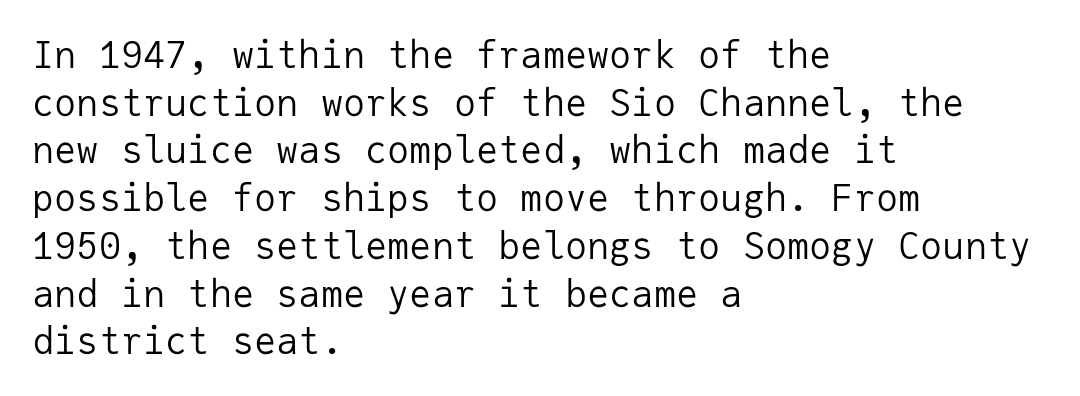
Stroke terminals: plain, sans-serif. Do the letters lean? They stand straight. The letterforms sit at book weight or below. The type is set solid horizontally, with unmodified tracking. The rows are spaced the way most documents space them.
